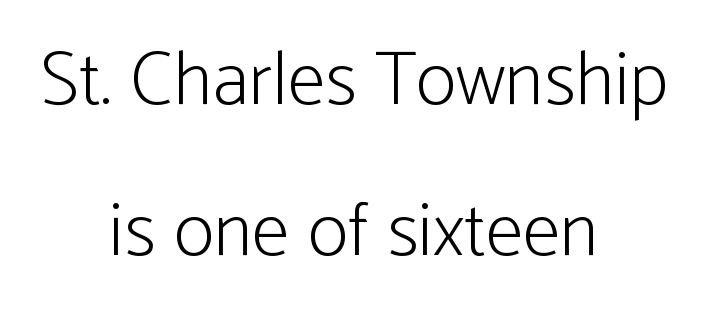
The image shows 77 px light, condensed sans-serif type, upright; set centered, loose line spacing (1.96x), normal letter spacing, not underlined; low stroke contrast and a medium x-height.
